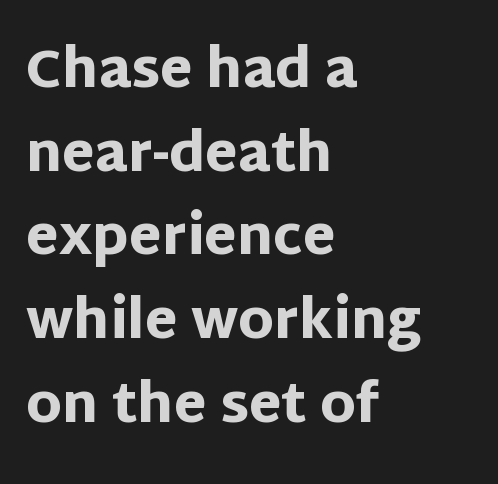
The image shows 53 px heavy sans-serif type, upright; set left-aligned, normal line spacing (1.58x), normal letter spacing, not underlined; low stroke contrast and a large x-height.
